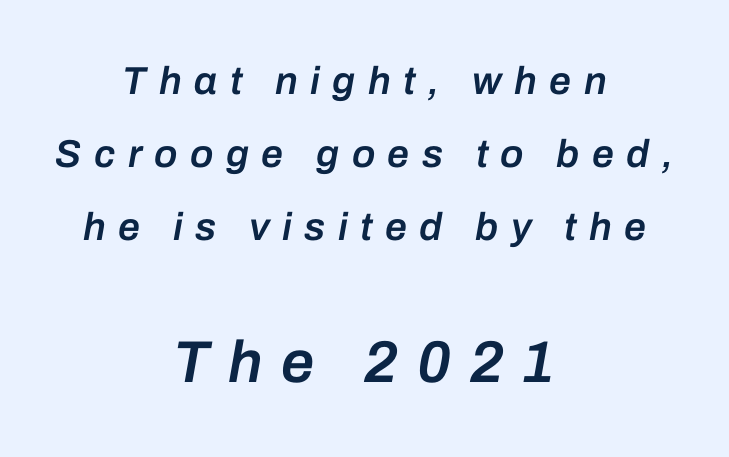
The image shows 59 px semibold type, italic (leaning right); set centered, line spacing 1.87x, unusually wide letter spacing (+0.32 em), not underlined; the second (bottom) block is 1.51x larger; low stroke contrast and a medium x-height.
